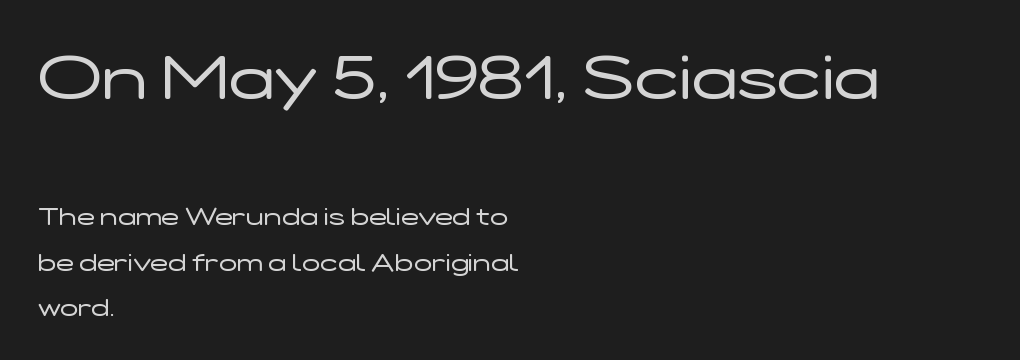
{"serif": "no", "italic": "no", "bold": "no", "weight": "regular", "width": "wide", "stroke_contrast": "low", "x_height": "medium", "monospaced": "no", "underline": "no", "align": "left", "line_spacing_ratio": 1.88, "letter_spacing": "normal", "letter_spacing_em": 0.0, "larger_block": "first", "size_ratio": 2.54, "glyph_px": 61}
